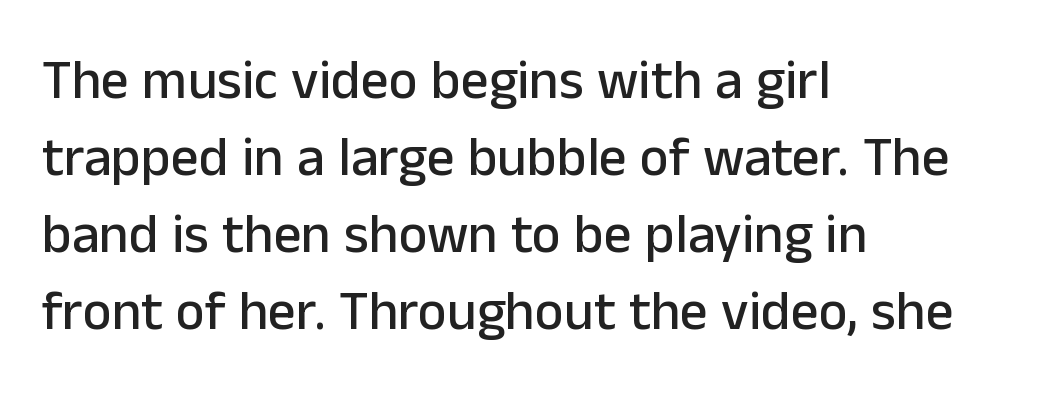
The image shows 55 px sans-serif type, upright; set left-aligned, normal line spacing (1.4x), normal letter spacing, not underlined; low stroke contrast and a medium x-height.
